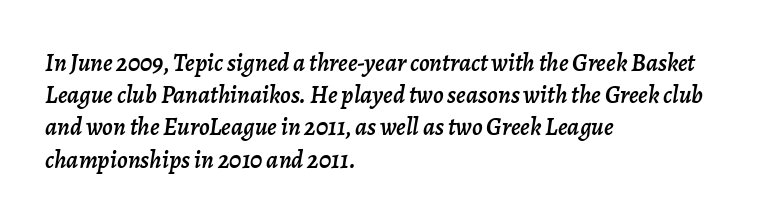
If you measured baseline to baseline, you'd find a middling distance. Characters are canted at an angle relative to the baseline's perpendicular. One-word summary of the alignment: left. Each word holds together tightly as a unit, with standard inter-letter gaps.
